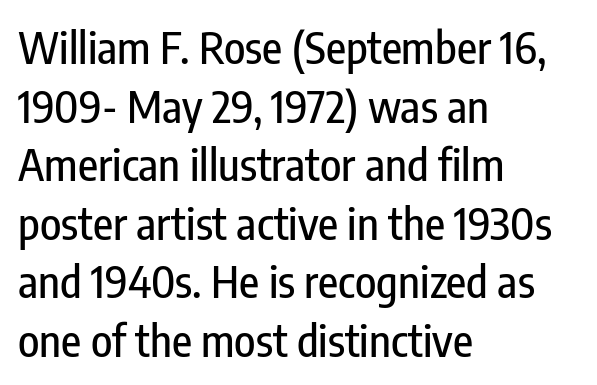
Q: Is the text italic (slanted)? A: No, it is upright.
Q: Is the typeface a serif or a sans-serif typeface? A: Sans-serif.
Q: Is the text underlined? A: No.
Q: How is the paragraph aligned? A: Left-aligned.
Q: Is the spacing between letters normal or unusually wide? A: Normal.
Q: Is the spacing between lines tight, normal or loose? A: Normal.
Q: Width (condensed, normal, or wide)? A: Condensed.
Q: Stroke contrast? A: Low.
Q: x-height? A: Medium.
Q: Monospaced? A: No.
